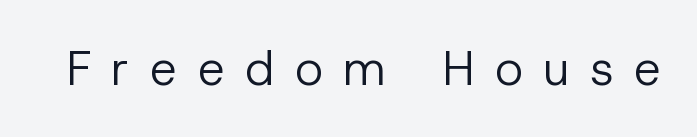
Q: Is the text bold? A: No.
Q: Is the text italic (slanted)? A: No, it is upright.
Q: Is the typeface a serif or a sans-serif typeface? A: Sans-serif.
Q: Is the text underlined? A: No.
Q: Is the spacing between letters normal or unusually wide? A: Unusually wide.
Q: Width (condensed, normal, or wide)? A: Normal.
Q: Stroke contrast? A: Low.
Q: x-height? A: Medium.
Q: Monospaced? A: No.
